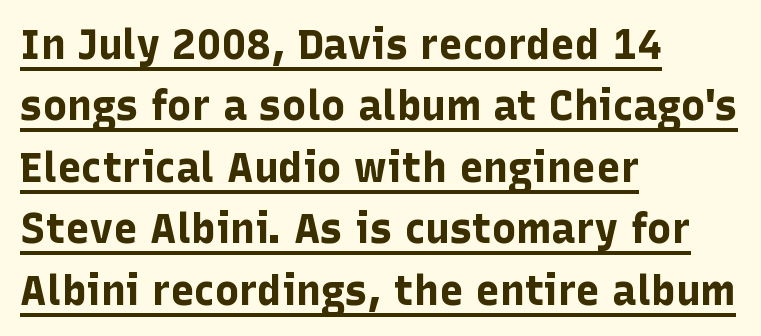
{"serif": "no", "italic": "no", "bold": "yes", "weight": "bold", "width": "normal", "stroke_contrast": "low", "x_height": "medium", "monospaced": "no", "underline": "yes", "align": "left", "line_spacing": "normal", "line_spacing_ratio": 1.5, "letter_spacing": "normal", "letter_spacing_em": 0.0, "glyph_px": 41}
